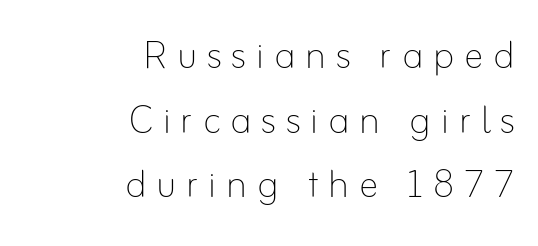
Nothing heavy about these letters — not bold at all. The passage shown is not underscored anywhere. Alignment: flush right. A normal amount of white space separates one row of letters from the next. The rendering uses natural spacing where letterforms have individual widths. Between one letter and the next there's a generous, obvious gap.
